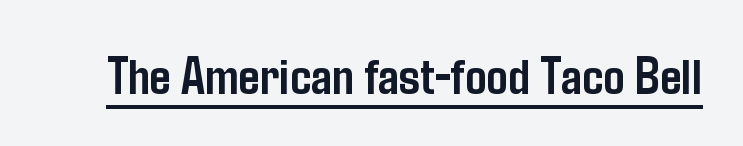
A sans-serif font was chosen for this passage. Does extra space separate the letters? No, they use regular spacing. The typesetting leans heavy: a genuine bold. A roman cut, with each character standing at attention. Spacing verdict: proportional, widths tailored to each character.
